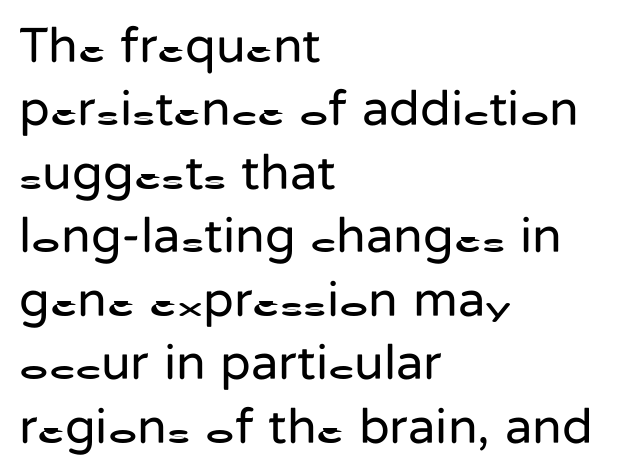
The image shows 50 px regular-weight sans-serif type, upright; set left-aligned, normal line spacing (1.27x), normal letter spacing, not underlined; low stroke contrast and a medium x-height.
